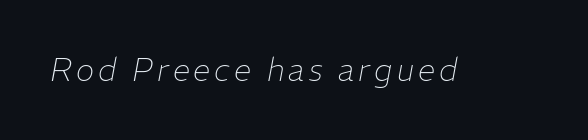
{"italic": "yes", "lean": "right", "slant_degrees": 11, "bold": "no", "weight": "thin", "width": "normal", "stroke_contrast": "low", "x_height": "medium", "monospaced": "no", "underline": "no", "glyph_px": 31}
